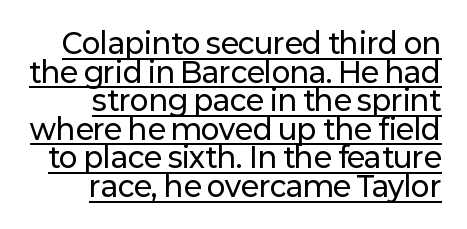
Q: Is the text italic (slanted)? A: No, it is upright.
Q: Is the typeface a serif or a sans-serif typeface? A: Sans-serif.
Q: Is the text underlined? A: Yes.
Q: How is the paragraph aligned? A: Right-aligned.
Q: Is the spacing between letters normal or unusually wide? A: Normal.
Q: Is the spacing between lines tight, normal or loose? A: Tight.
Q: Width (condensed, normal, or wide)? A: Normal.
Q: Stroke contrast? A: Low.
Q: x-height? A: Medium.
Q: Monospaced? A: No.
